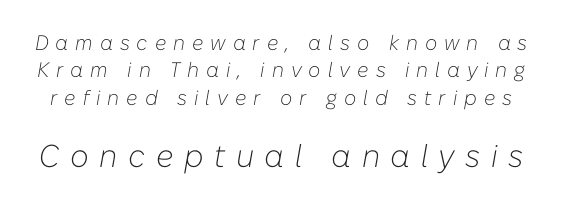
{"italic": "yes", "lean": "right", "slant_degrees": 10, "bold": "no", "weight": "light", "width": "normal", "stroke_contrast": "low", "x_height": "medium", "monospaced": "no", "underline": "no", "line_spacing": "normal", "line_spacing_ratio": 1.3, "letter_spacing": "wide", "letter_spacing_em": 0.33, "larger_block": "second", "size_ratio": 1.52, "glyph_px": 32}
